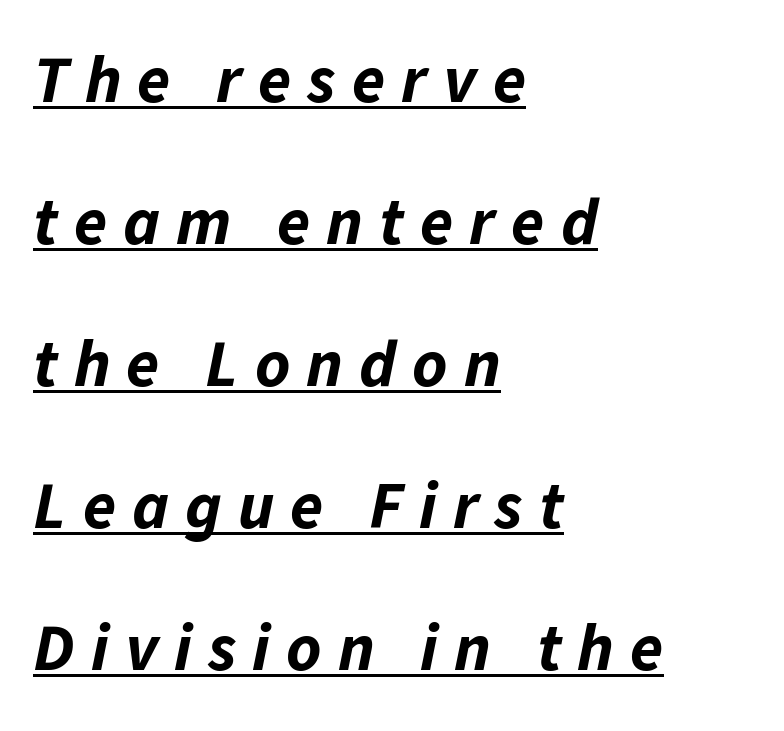
The image shows 67 px bold type, italic (leaning right); set left-aligned, loose line spacing (2.12x), unusually wide letter spacing (+0.24 em), underlined; low stroke contrast and a medium x-height.
